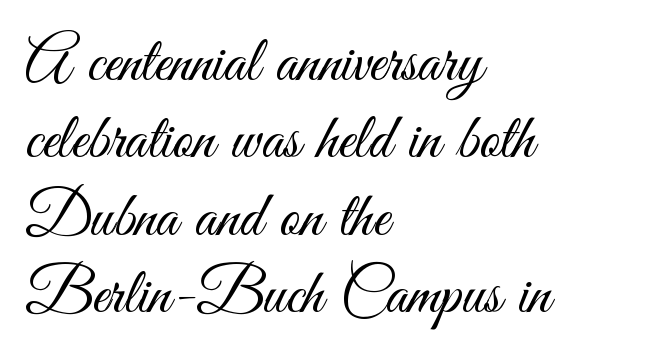
{"serif": "no", "bold": "no", "weight": "light", "width": "condensed", "stroke_contrast": "medium", "x_height": "small", "monospaced": "no", "underline": "no", "align": "left", "line_spacing_ratio": 1.21, "letter_spacing": "normal", "letter_spacing_em": 0.0, "glyph_px": 64}
